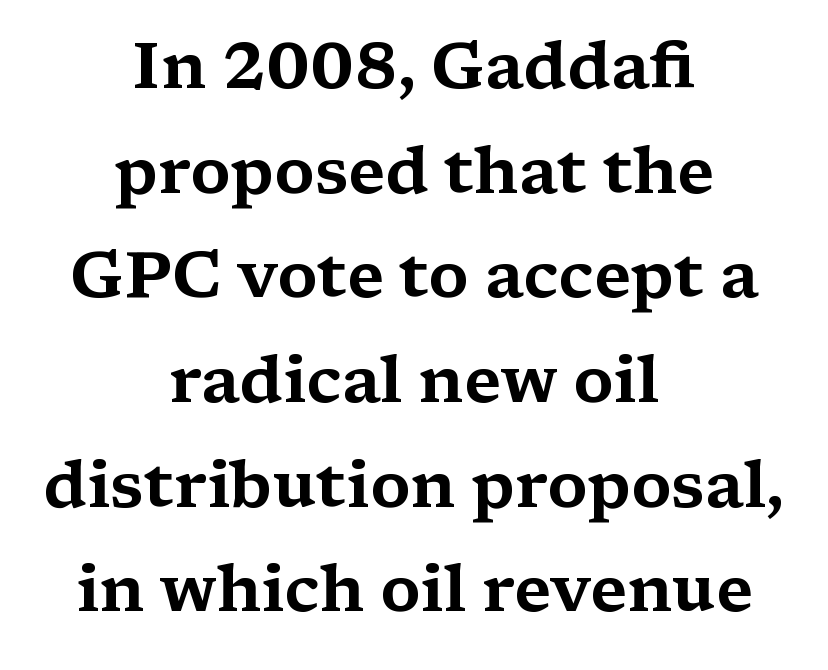
What kind of face is this? One with serifs. Students, observe: this is what conventionally led text looks like. Quick note: underline off. This is roman type, the default non-slanted kind. The lines are quadded center.
